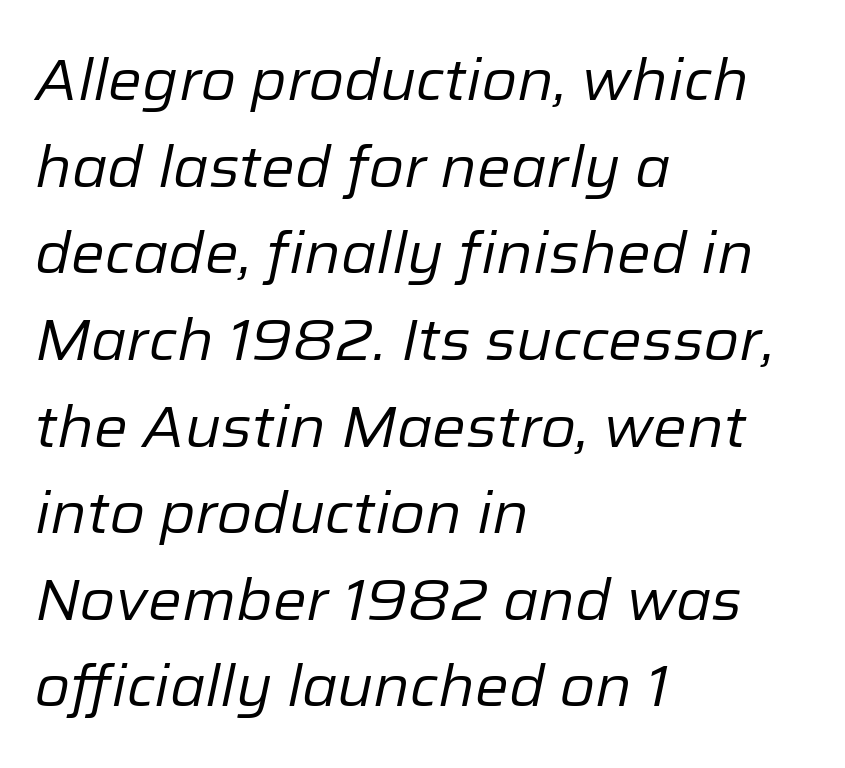
The typography opts for an oblique posture over an upright one. Layout note: lines flush left. Normally led — the rows are evenly, conventionally spaced. The gaps between neighbouring characters are ordinary and unremarkable.
